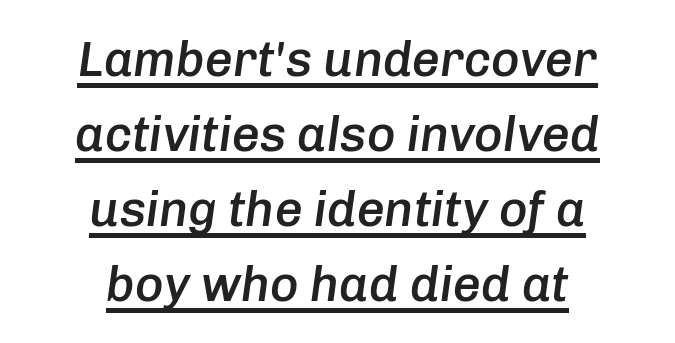
{"italic": "yes", "lean": "right", "slant_degrees": 8, "bold": "semi", "weight": "semibold", "width": "normal", "stroke_contrast": "low", "x_height": "medium", "monospaced": "no", "underline": "yes", "align": "center", "line_spacing": "normal", "line_spacing_ratio": 1.53, "letter_spacing": "normal", "letter_spacing_em": 0.0, "glyph_px": 49}
